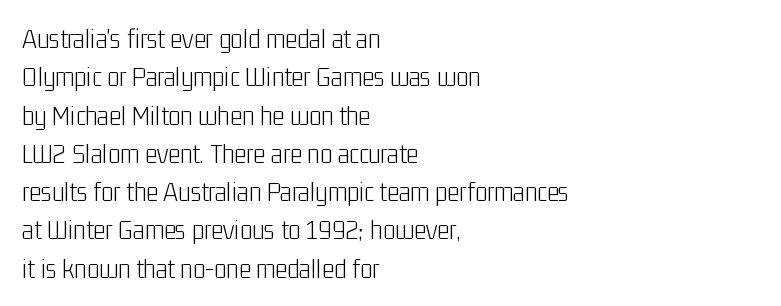
Q: Is the text bold? A: No.
Q: Is the text italic (slanted)? A: No, it is upright.
Q: Is the typeface a serif or a sans-serif typeface? A: Sans-serif.
Q: Is the text underlined? A: No.
Q: How is the paragraph aligned? A: Left-aligned.
Q: Is the spacing between letters normal or unusually wide? A: Normal.
Q: Is the spacing between lines tight, normal or loose? A: Normal.
Q: Width (condensed, normal, or wide)? A: Condensed.
Q: Stroke contrast? A: Low.
Q: x-height? A: Medium.
Q: Monospaced? A: No.
